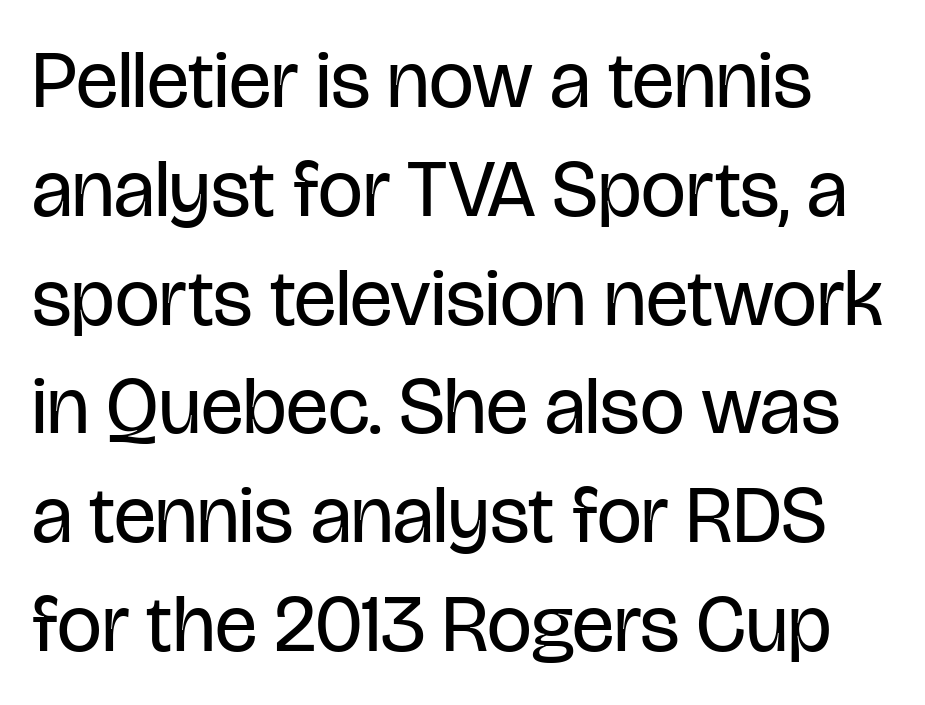
What stands out about the letter spacing? Nothing — it is the standard amount. No italicization has been applied; the sample stays upright. To sum up the face: it is a sans, with no serifs. Descenders hang freely into open space. Successive baselines arrive at the customary interval.
